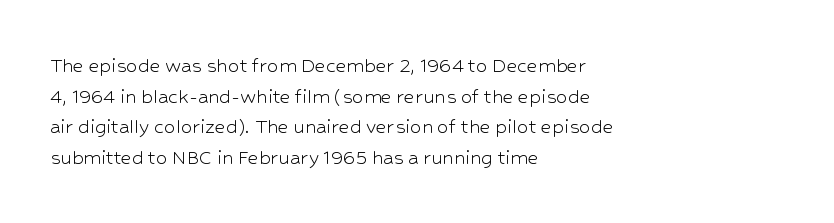
The image shows 23 px text type, upright; set left-aligned, normal line spacing (1.33x), normal letter spacing, not underlined.
